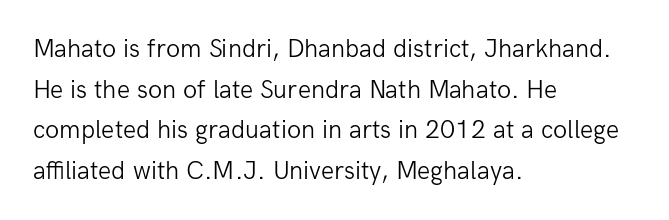
The zone under the glyphs is completely vacant. Letters have the restrained weight of plain body copy at most. Line beginnings align vertically; line endings do not. The gaps between neighbouring characters are ordinary and unremarkable.
